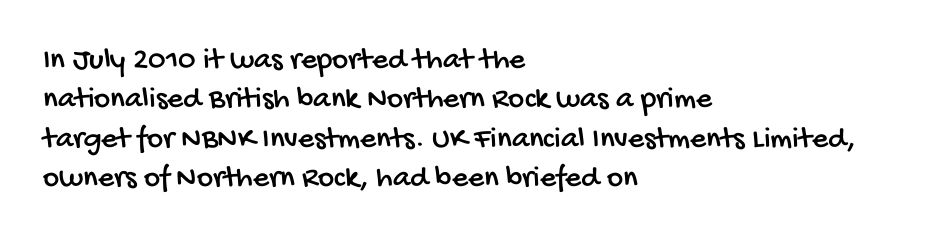
Q: Is the typeface a serif or a sans-serif typeface? A: Sans-serif.
Q: Is the text underlined? A: No.
Q: How is the paragraph aligned? A: Left-aligned.
Q: Is the spacing between letters normal or unusually wide? A: Normal.
Q: Is the spacing between lines tight, normal or loose? A: Normal.
Q: Width (condensed, normal, or wide)? A: Condensed.
Q: Stroke contrast? A: Low.
Q: x-height? A: Large.
Q: Monospaced? A: No.
